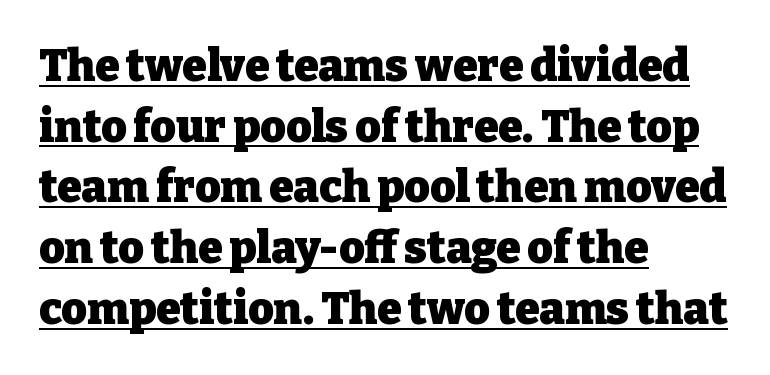
Leading: standard. Typeset ragged right — the left edge is the straight one. The font is running at its bold setting. Is the letter spacing exaggerated? No — it looks like the ordinary default.
